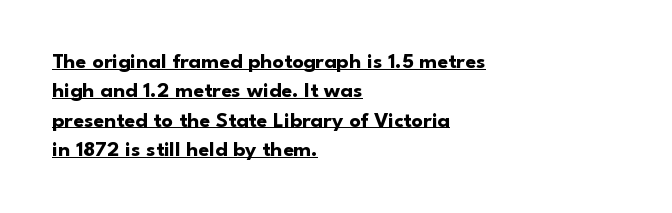
Q: Is the text bold? A: Yes.
Q: Is the text italic (slanted)? A: No, it is upright.
Q: Is the text underlined? A: Yes.
Q: How is the paragraph aligned? A: Left-aligned.
Q: Is the spacing between letters normal or unusually wide? A: Normal.
Q: Is the spacing between lines tight, normal or loose? A: Normal.
